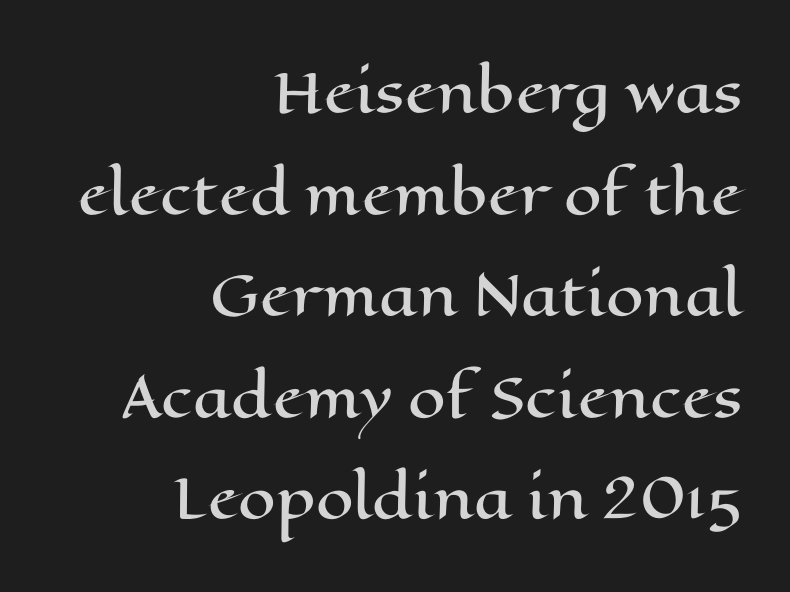
The image shows 54 px wide type, upright; set right-aligned, line spacing 1.88x, normal letter spacing, not underlined; high stroke contrast and a medium x-height.
